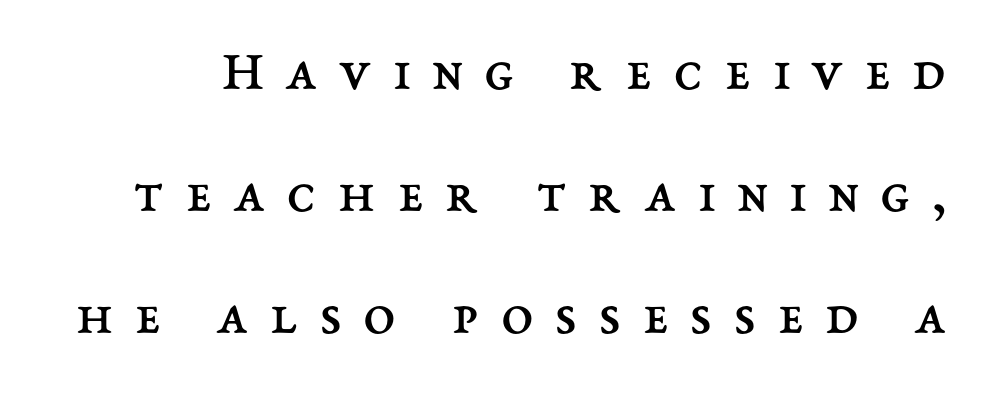
Q: Is the text bold? A: No.
Q: Is the text italic (slanted)? A: No, it is upright.
Q: Is the text underlined? A: No.
Q: Is the spacing between letters normal or unusually wide? A: Unusually wide.
Q: Is the spacing between lines tight, normal or loose? A: Loose.
Q: Width (condensed, normal, or wide)? A: Normal.
Q: Stroke contrast? A: Medium.
Q: x-height? A: Medium.
Q: Monospaced? A: No.
